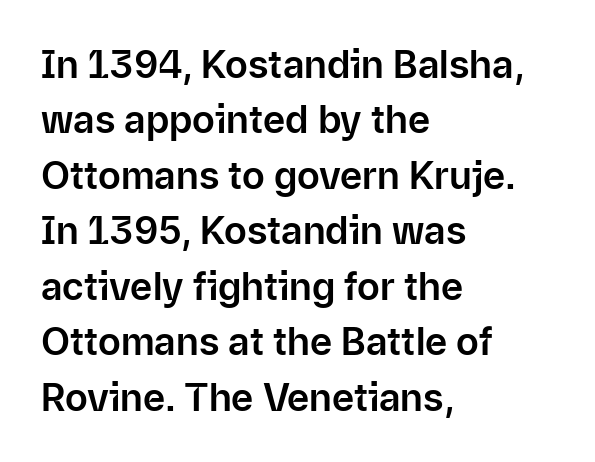
The space between consecutive lines is moderate. Classification — sans serif. The area under the type is left untouched. Compared with typical body copy, the letter spacing here is the same.
